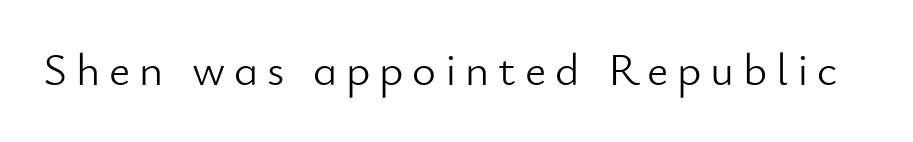
Q: Is the text bold? A: No.
Q: Is the text italic (slanted)? A: No, it is upright.
Q: Is the typeface a serif or a sans-serif typeface? A: Sans-serif.
Q: Is the text underlined? A: No.
Q: Width (condensed, normal, or wide)? A: Normal.
Q: Stroke contrast? A: Low.
Q: x-height? A: Small.
Q: Monospaced? A: No.
